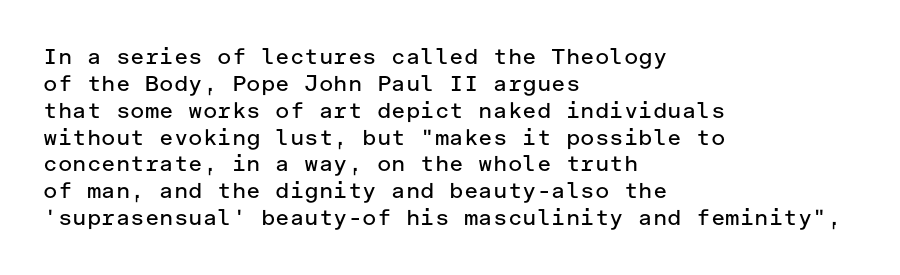
Honestly, the letter spacing is just normal — you wouldn't notice it. A student would call this left alignment; a typographer would say flush left, rag right. The font sits on the lighter half of the weight spectrum, regular included. Just letters on the line, the space beneath them empty.
